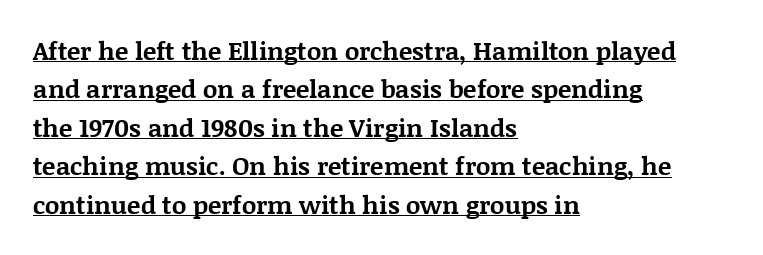
The image shows 25 px bold type, upright; set left-aligned, normal line spacing (1.54x), normal letter spacing, underlined.
